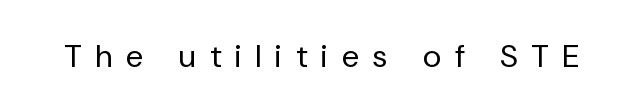
The image shows 32 px regular-weight sans-serif type, upright; set unusually wide letter spacing (+0.44 em), not underlined; low stroke contrast and a medium x-height.
